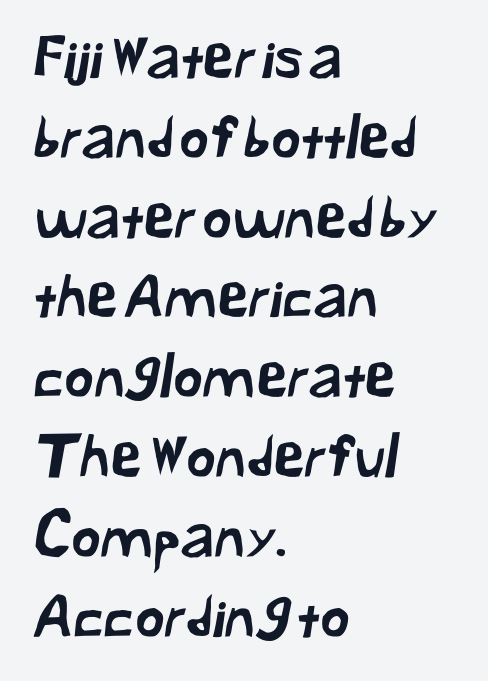
The image shows 57 px sans-serif type; set left-aligned, normal line spacing (1.4x), normal letter spacing, not underlined; low stroke contrast and a medium x-height.
